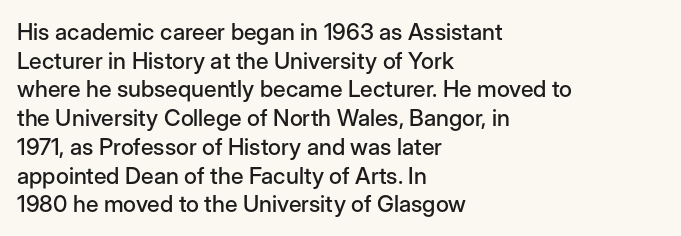
Q: Is the text italic (slanted)? A: No, it is upright.
Q: Is the text underlined? A: No.
Q: How is the paragraph aligned? A: Left-aligned.
Q: Is the spacing between letters normal or unusually wide? A: Normal.
Q: Is the spacing between lines tight, normal or loose? A: Normal.
